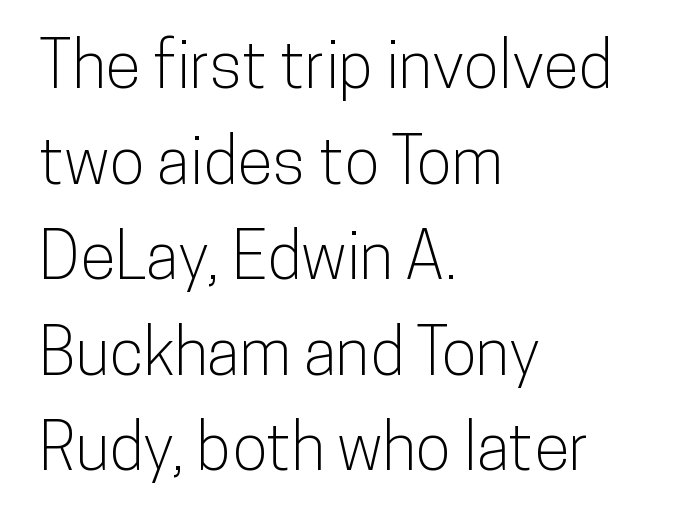
The image shows 65 px condensed sans-serif type, upright; set left-aligned, normal line spacing (1.47x), normal letter spacing, not underlined; low stroke contrast and a medium x-height.
